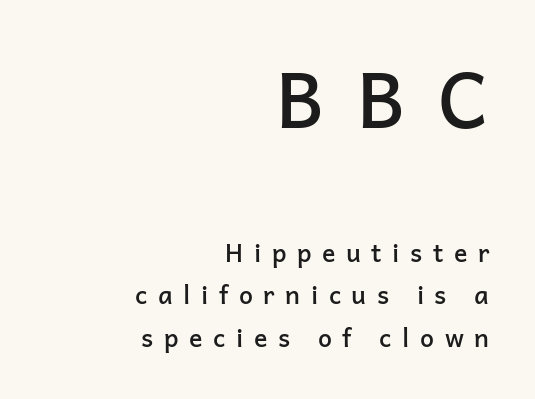
Weight check: semibold — heavier than regular, not quite bold. The passage shown stacks its lines at a standard gap. A sans-serif font was chosen for this passage. Each line ends at the same right margin while the left side varies. The font's upright variant was chosen for this text.
